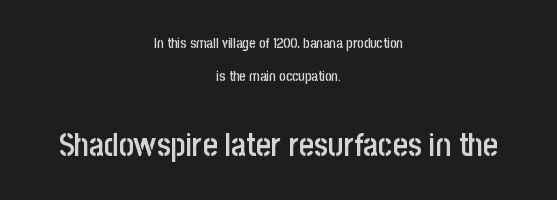
The image shows 32 px semibold, condensed sans-serif type, upright; set centered, loose line spacing (2.33x), normal letter spacing, not underlined; the second (bottom) block is 2.29x larger; low stroke contrast and a large x-height.
